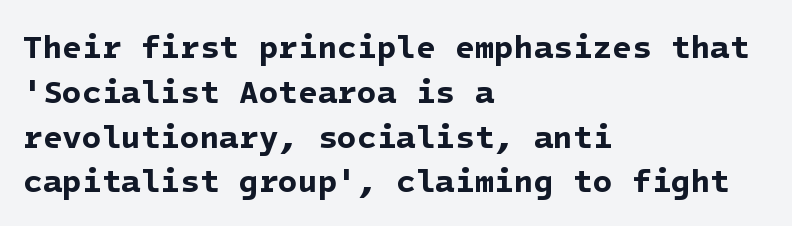
Q: Is the text bold? A: Yes.
Q: Is the typeface a serif or a sans-serif typeface? A: Sans-serif.
Q: Is the text underlined? A: No.
Q: How is the paragraph aligned? A: Left-aligned.
Q: Is the spacing between letters normal or unusually wide? A: Normal.
Q: Is the spacing between lines tight, normal or loose? A: Normal.
Q: Width (condensed, normal, or wide)? A: Normal.
Q: Stroke contrast? A: Low.
Q: x-height? A: Medium.
